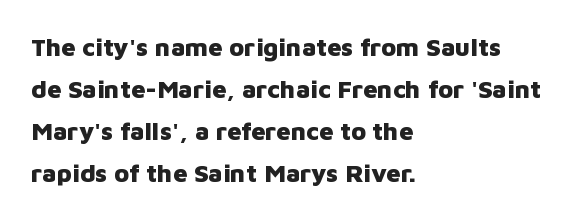
The image shows 25 px bold type, upright; set left-aligned, normal line spacing (1.68x), normal letter spacing, not underlined.
